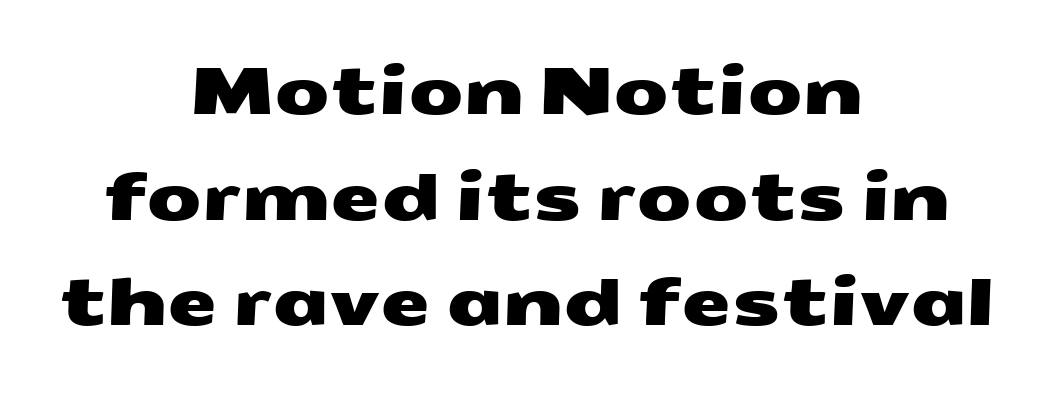
{"serif": "no", "width": "wide", "stroke_contrast": "medium", "x_height": "medium", "monospaced": "no", "underline": "no", "align": "center", "line_spacing": "normal", "line_spacing_ratio": 1.65, "letter_spacing": "normal", "letter_spacing_em": 0.0, "glyph_px": 64}
